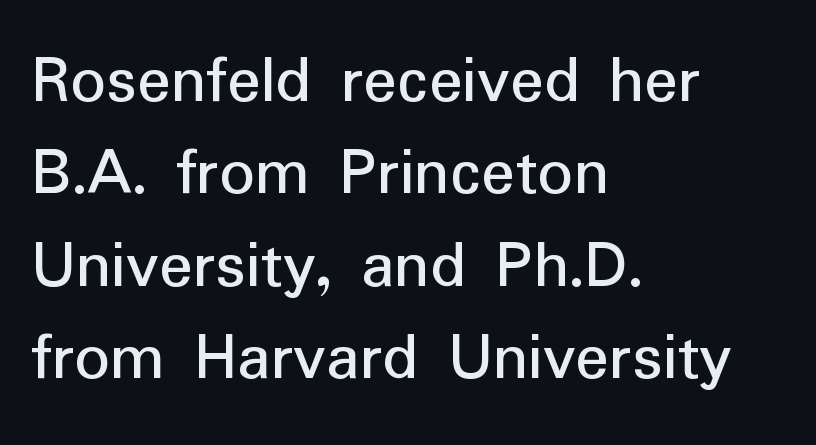
Caption: standard tracking, unaltered. Just letters on the line, the space beneath them empty. If you measured baseline to baseline, you'd find a middling distance. Left-aligned paragraph, ragged on the right. These lines were composed using upright roman letters.
